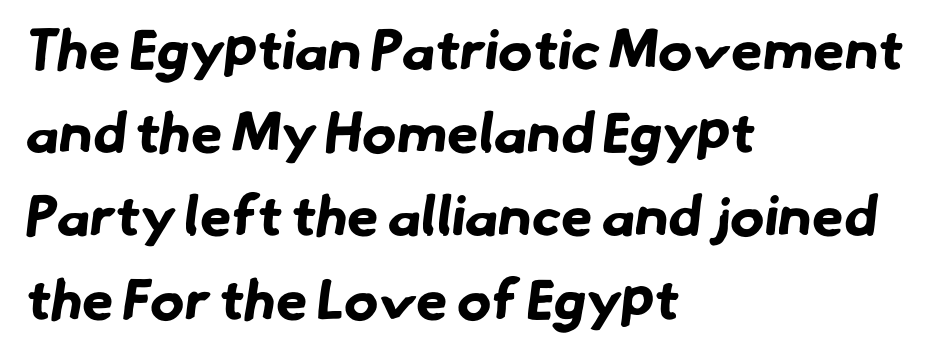
{"serif": "no", "bold": "yes", "weight": "bold", "width": "normal", "stroke_contrast": "low", "x_height": "small", "monospaced": "no", "underline": "no", "align": "left", "line_spacing": "normal", "line_spacing_ratio": 1.46, "letter_spacing": "normal", "letter_spacing_em": 0.0, "glyph_px": 57}
